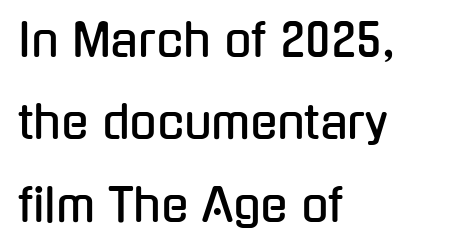
The image shows 45 px condensed sans-serif type, upright; set left-aligned, line spacing 1.83x, normal letter spacing, not underlined; low stroke contrast and a medium x-height.
